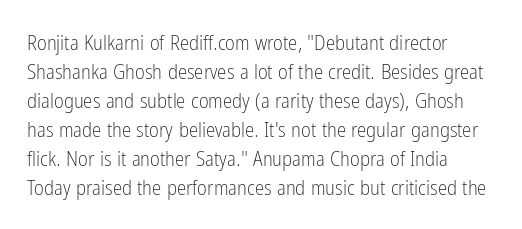
Letters rest on an invisible, unmarked baseline. Heaviness? Minimal to ordinary, like unemphasized prose. The rendering anchors every line to the left-hand side. The line-height multiplier appears to be the usual default.
